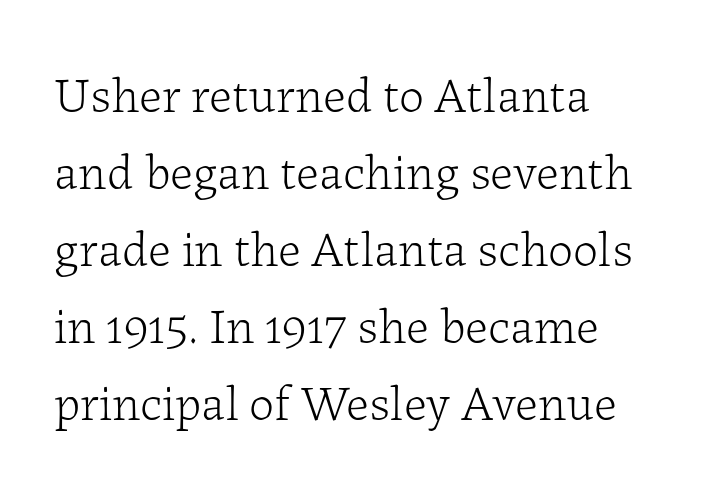
{"serif": "yes", "italic": "no", "bold": "no", "weight": "light", "width": "normal", "stroke_contrast": "low", "x_height": "medium", "monospaced": "no", "underline": "no", "align": "left", "line_spacing": "normal", "line_spacing_ratio": 1.54, "letter_spacing": "normal", "letter_spacing_em": 0.0, "glyph_px": 50}
